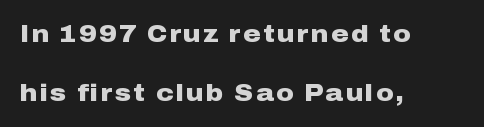
When letters stand straight like this, we call the style roman or upright. Airy leading. The space beneath each line is pristine and unruled. Line starts are locked; line ends wander. In terms of weight, the rendering is a true, heavy bold.
